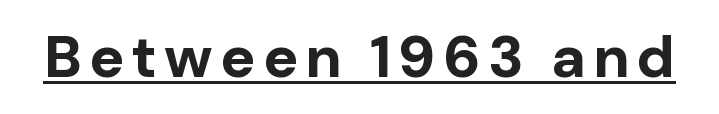
Varying glyph widths throughout — classic text-font behaviour. Each letter's strokes conclude bluntly, with no projecting serifs. Caption: bold face, heavy strokes. Compared with undecorated copy, this sample adds a rule below the words. Designer's note — italics off, roman on.
